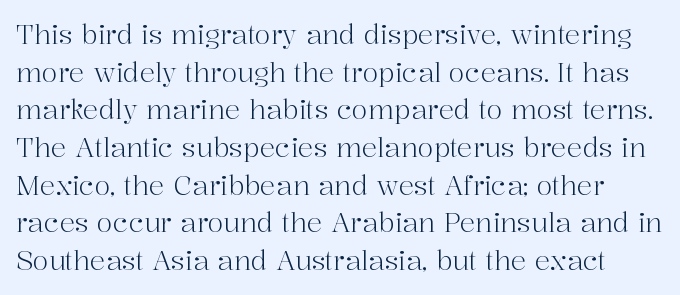
{"italic": "no", "bold": "no", "underline": "no", "line_spacing": "normal", "line_spacing_ratio": 1.45, "letter_spacing": "normal", "letter_spacing_em": 0.0, "glyph_px": 26}
